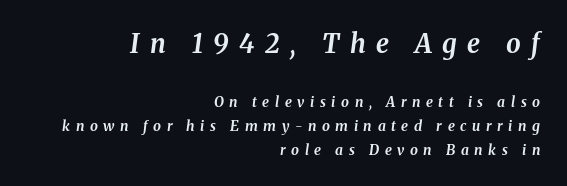
The first block has been scaled up relative to the second. As a designer I'd log this as weight 700, bold. The type is letterspaced generously, with wide tracking. Which margin do the lines hug? The right one — the left edge is uneven. The face used here has a pronounced slope to its letters.
